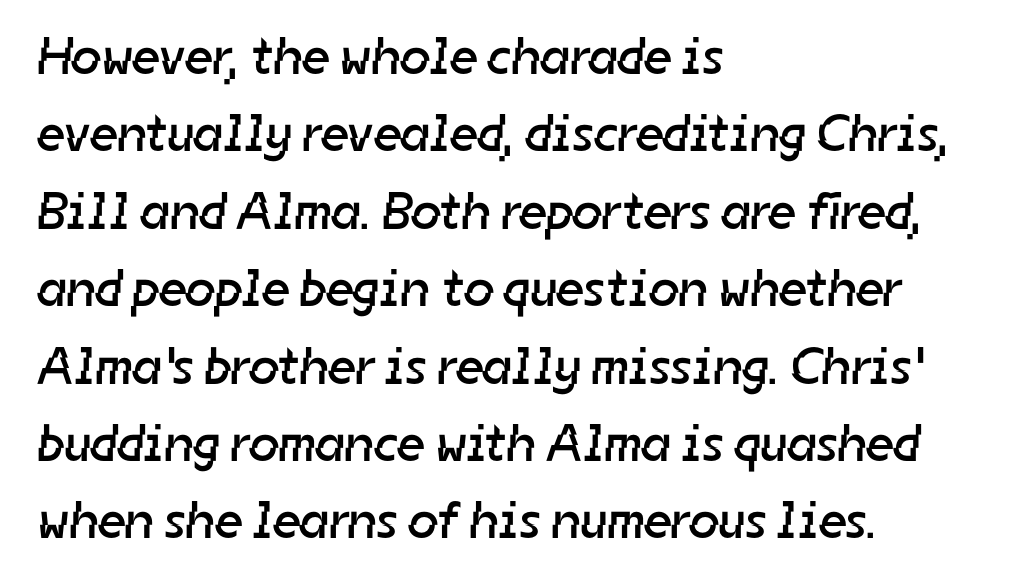
The weight would be labelled regular, book, light, or lighter still. In terms of leading, this rendering sits right in the middle. The setting favours the left margin, as ordinary paragraphs usually do. The horizontal fit of the characters is conventional and even.
